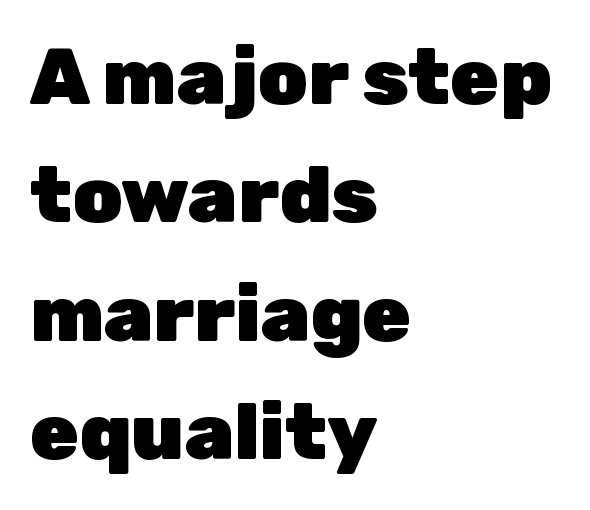
{"serif": "no", "italic": "no", "bold": "yes", "weight": "heavy", "width": "normal", "stroke_contrast": "low", "x_height": "medium", "monospaced": "no", "underline": "no", "align": "left", "line_spacing": "normal", "line_spacing_ratio": 1.5, "letter_spacing": "normal", "letter_spacing_em": 0.0, "glyph_px": 79}
